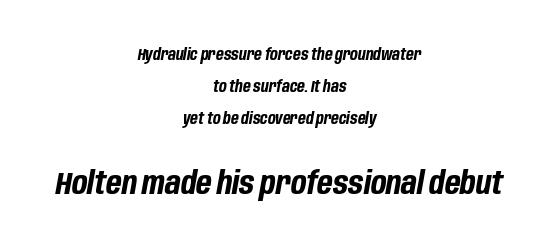
{"italic": "yes", "lean": "right", "slant_degrees": 10, "bold": "yes", "weight": "bold", "width": "condensed", "stroke_contrast": "low", "x_height": "large", "monospaced": "no", "underline": "no", "align": "center", "line_spacing": "loose", "line_spacing_ratio": 1.99, "letter_spacing": "normal", "letter_spacing_em": 0.0, "larger_block": "second", "size_ratio": 2.0, "glyph_px": 32}
